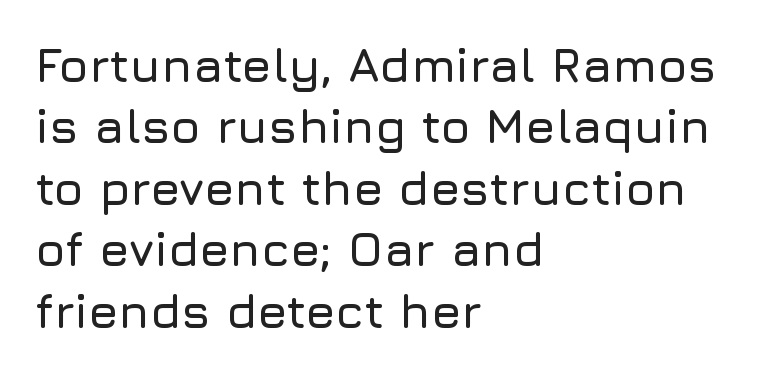
The image shows 48 px sans-serif type, upright; set left-aligned, normal line spacing (1.28x), normal letter spacing, not underlined; low stroke contrast and a medium x-height.
